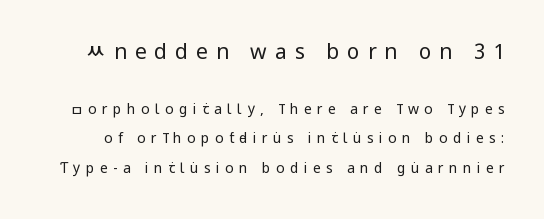
{"italic": "no", "bold": "no", "underline": "no", "line_spacing": "loose", "line_spacing_ratio": 2.13, "letter_spacing": "wide", "letter_spacing_em": 0.38, "larger_block": "first", "size_ratio": 1.5, "glyph_px": 21}
